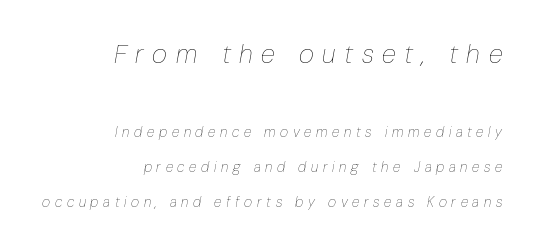
Descenders are the only things crossing below the line. Widely set lines give the paragraph a tall, airy silhouette. Short note: letters widely spaced. Each line ends at the same right margin while the left side varies.
